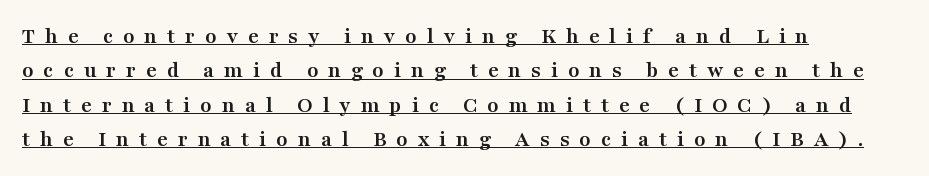
Honestly, the underline is the first thing you notice here. What weight is shown? A full bold with thick strokes. Line spacing here is normal. Posture: straight, roman, zero tilt. In terms of letterspacing, this is a distinctly airy, spread setting. Compared with a centered layout, this one pins lines to the left instead.
